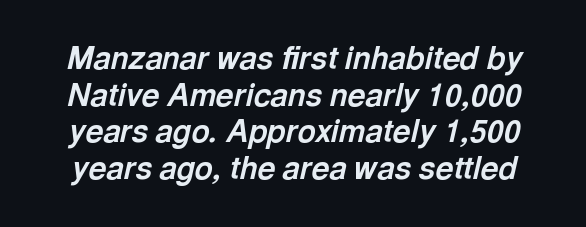
The image shows 31 px bold type, italic (leaning right); set line spacing 1.18x, normal letter spacing, not underlined; a medium x-height.
